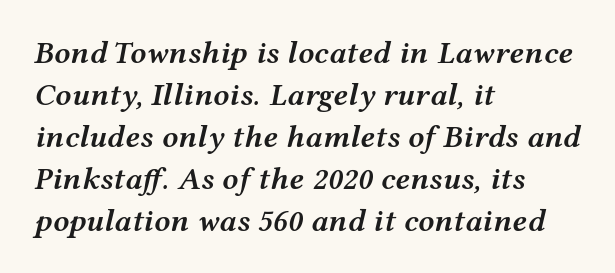
Q: Is the text bold? A: Semi-bold.
Q: Is the text italic (slanted)? A: Yes, it leans right by about 12 degrees.
Q: Is the text underlined? A: No.
Q: How is the paragraph aligned? A: Left-aligned.
Q: Is the spacing between letters normal or unusually wide? A: Normal.
Q: Is the spacing between lines tight, normal or loose? A: Normal.
Q: Width (condensed, normal, or wide)? A: Wide.
Q: Stroke contrast? A: Medium.
Q: x-height? A: Medium.
Q: Monospaced? A: No.
